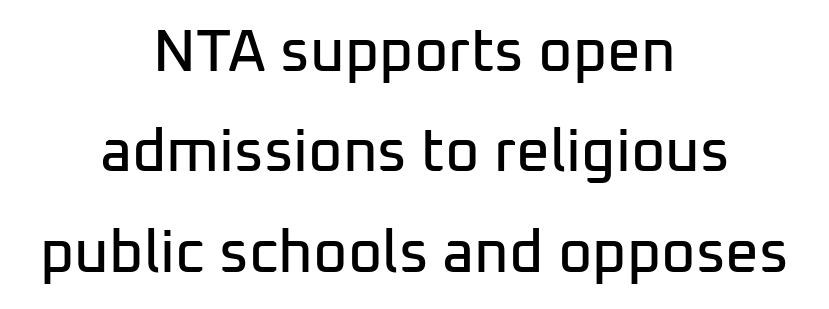
{"serif": "no", "italic": "no", "width": "normal", "stroke_contrast": "low", "x_height": "medium", "monospaced": "no", "underline": "no", "align": "center", "line_spacing": "normal", "line_spacing_ratio": 1.7, "letter_spacing": "normal", "letter_spacing_em": 0.0, "glyph_px": 59}
